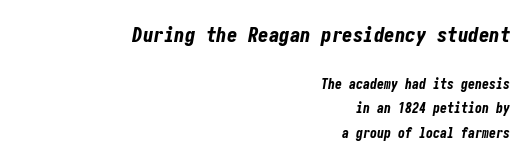
Q: Is the text bold? A: Yes.
Q: Is the text italic (slanted)? A: Yes, it leans right by about 10 degrees.
Q: Is the text underlined? A: No.
Q: How is the paragraph aligned? A: Right-aligned.
Q: Is the spacing between letters normal or unusually wide? A: Normal.
Q: Which block of text is set in a larger size, the first (top) or the second (bottom)? A: The first (top) one.
